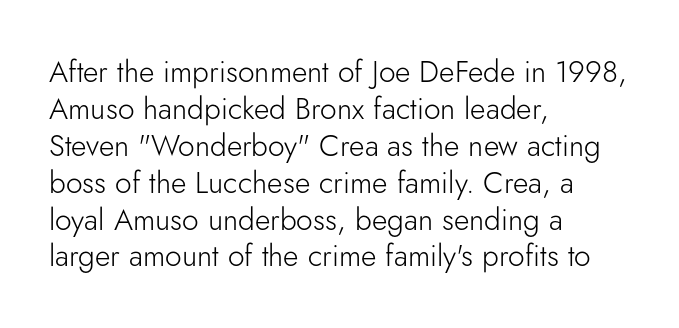
The image shows 30 px light sans-serif type, upright; set left-aligned, line spacing 1.23x, normal letter spacing, not underlined; low stroke contrast and a small x-height.
